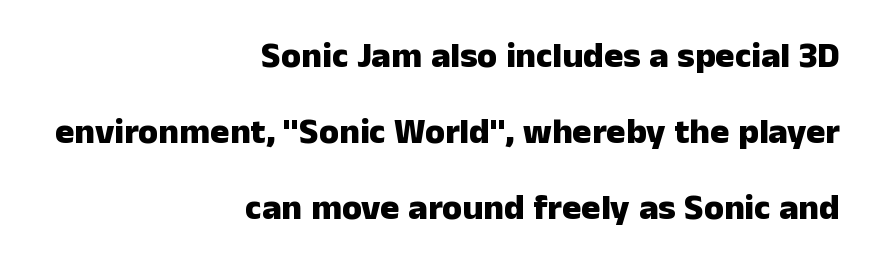
The image shows 36 px heavy sans-serif type, upright; set right-aligned, loose line spacing (2.11x), normal letter spacing, not underlined; low stroke contrast and a medium x-height.
